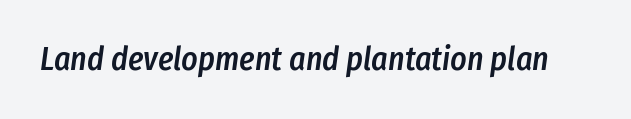
This sample uses plain, unmodified letter spacing. Heft: intermediate — a semibold. Does the lettering tilt? It does — this is italic. The gap between lines stays unmarked. These lines are rendered in a variable-pitch font.
